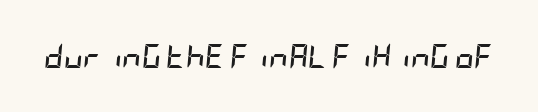
The image shows 24 px bold type, italic (leaning right); set normal letter spacing, not underlined.
